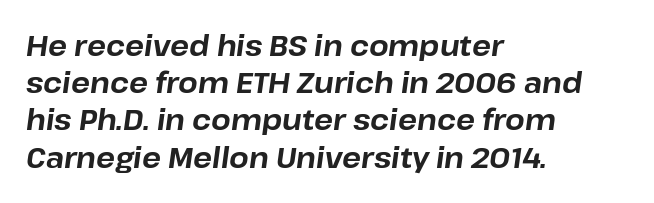
Here the glyphs are tracked normally, forming tight word shapes. Strokes here are thick enough to call this a true bold. Baseline-to-baseline distance is the conventional proportion of letter height. Characters are canted at an angle relative to the baseline's perpendicular. Descender tails drop into unmarked territory.
